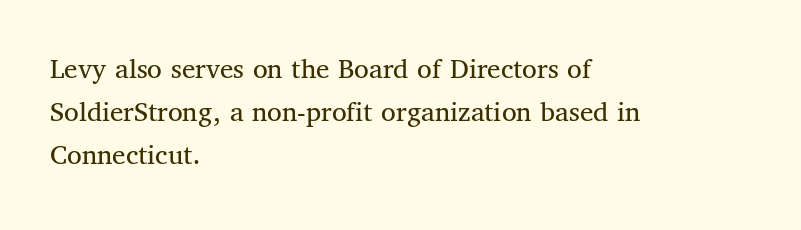
{"serif": "yes", "italic": "no", "bold": "no", "weight": "regular", "width": "normal", "stroke_contrast": "medium", "x_height": "medium", "monospaced": "no", "underline": "no", "align": "left", "line_spacing": "normal", "line_spacing_ratio": 1.43, "letter_spacing": "normal", "letter_spacing_em": 0.0, "glyph_px": 30}
